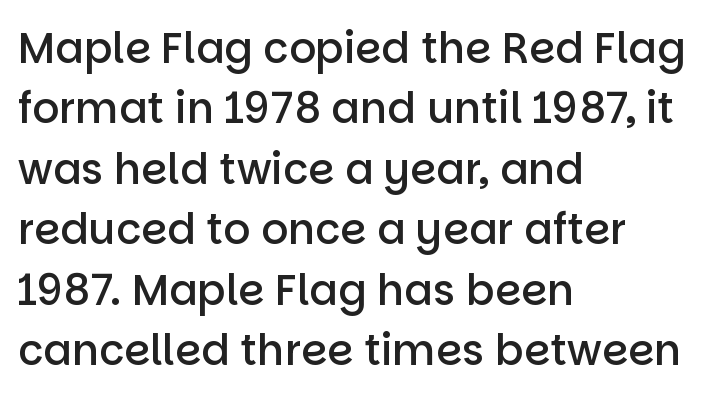
The image shows 42 px semibold sans-serif type, upright; set left-aligned, normal line spacing (1.44x), normal letter spacing, not underlined; low stroke contrast and a large x-height.
